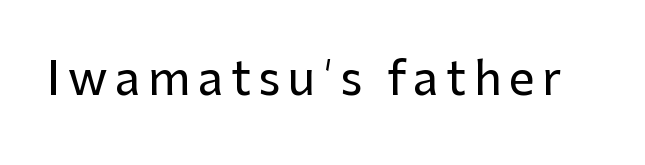
Q: Is the text italic (slanted)? A: No, it is upright.
Q: Is the typeface a serif or a sans-serif typeface? A: Sans-serif.
Q: Is the text underlined? A: No.
Q: Width (condensed, normal, or wide)? A: Normal.
Q: Stroke contrast? A: Low.
Q: x-height? A: Medium.
Q: Monospaced? A: No.
